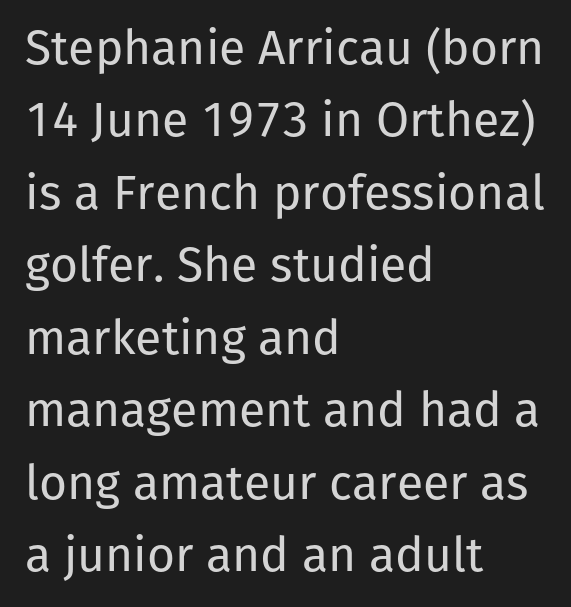
Q: Is the text bold? A: No.
Q: Is the text italic (slanted)? A: No, it is upright.
Q: Is the typeface a serif or a sans-serif typeface? A: Sans-serif.
Q: Is the text underlined? A: No.
Q: How is the paragraph aligned? A: Left-aligned.
Q: Is the spacing between letters normal or unusually wide? A: Normal.
Q: Is the spacing between lines tight, normal or loose? A: Normal.
Q: Width (condensed, normal, or wide)? A: Normal.
Q: Stroke contrast? A: Low.
Q: x-height? A: Medium.
Q: Monospaced? A: No.
